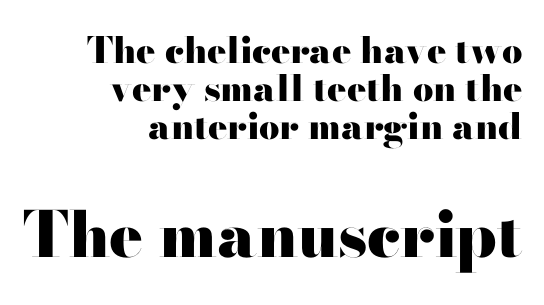
{"serif": "no", "italic": "no", "bold": "yes", "weight": "heavy", "width": "wide", "stroke_contrast": "high", "x_height": "small", "monospaced": "no", "underline": "no", "align": "right", "line_spacing": "tight", "line_spacing_ratio": 1.05, "letter_spacing": "normal", "letter_spacing_em": 0.0, "larger_block": "second", "size_ratio": 1.75, "glyph_px": 63}
